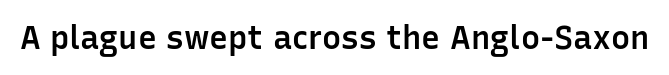
Ordinary non-slanted type is in use. You could not count columns in this text — the font is proportionally spaced. A sans-serif font was chosen for this passage. Stems and bowls a touch heavier than normal — semibold.
